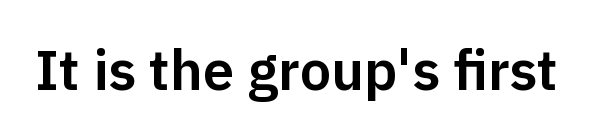
The letters carry no serifs — their stems end cleanly without finishing strokes. Words appear dense and cohesive because spacing is normal. Spacing verdict: proportional, widths tailored to each character. No italicization has been applied; the sample stays upright. The strip under each line holds only bare page.
